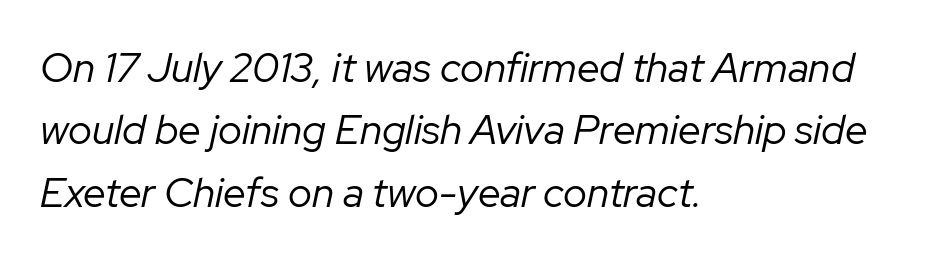
Q: Is the text bold? A: No.
Q: Is the text italic (slanted)? A: Yes, it leans right by about 12 degrees.
Q: Is the text underlined? A: No.
Q: How is the paragraph aligned? A: Left-aligned.
Q: Is the spacing between letters normal or unusually wide? A: Normal.
Q: Is the spacing between lines tight, normal or loose? A: Normal.
Q: Width (condensed, normal, or wide)? A: Normal.
Q: Stroke contrast? A: Low.
Q: x-height? A: Medium.
Q: Monospaced? A: No.
